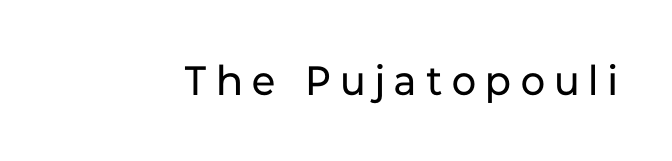
The image shows 41 px regular-weight sans-serif type, upright; set unusually wide letter spacing (+0.25 em), not underlined; low stroke contrast and a medium x-height.
